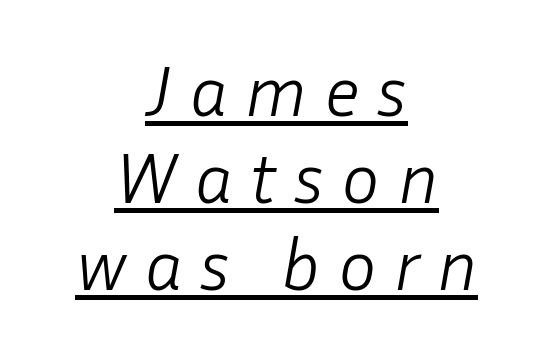
The compositor balanced each line on the midline. Each letter keeps its own natural width here, so spacing adapts to shape. The type is letterspaced generously, with wide tracking. Nothing heavy about these letters — not bold at all. This sample uses an oblique cut, with every glyph tilted off the vertical.
